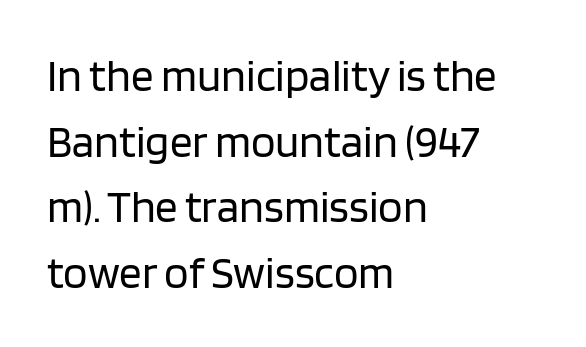
Descenders are the only things crossing below the line. This sample keeps an unexceptional amount of space between lines. The lettering holds an erect, upright posture throughout. Note the varied advance widths — an 'i' is clearly narrower than an 'm'.
